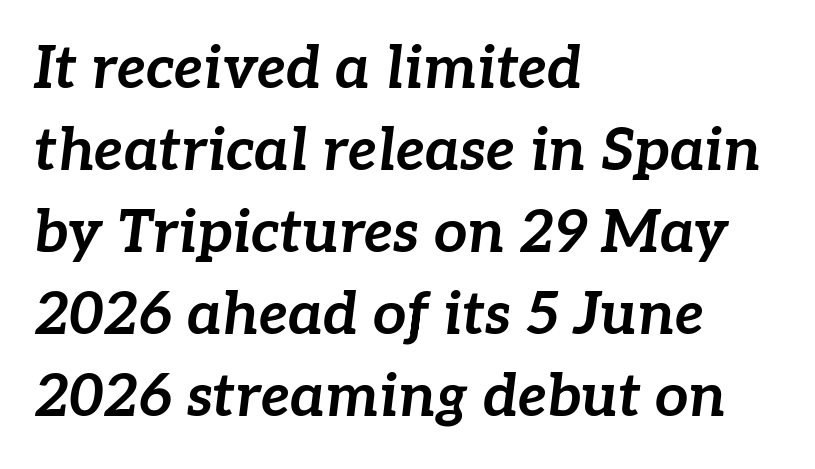
Q: Is the text bold? A: Yes.
Q: Is the text italic (slanted)? A: Yes, it leans right by about 7 degrees.
Q: Is the text underlined? A: No.
Q: How is the paragraph aligned? A: Left-aligned.
Q: Is the spacing between letters normal or unusually wide? A: Normal.
Q: Is the spacing between lines tight, normal or loose? A: Normal.
Q: Width (condensed, normal, or wide)? A: Normal.
Q: Stroke contrast? A: Low.
Q: x-height? A: Medium.
Q: Monospaced? A: No.
